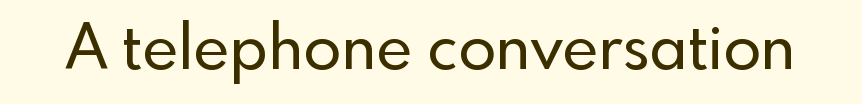
{"serif": "no", "italic": "no", "width": "normal", "x_height": "small", "monospaced": "no", "underline": "no", "letter_spacing": "normal", "letter_spacing_em": 0.0, "glyph_px": 62}
